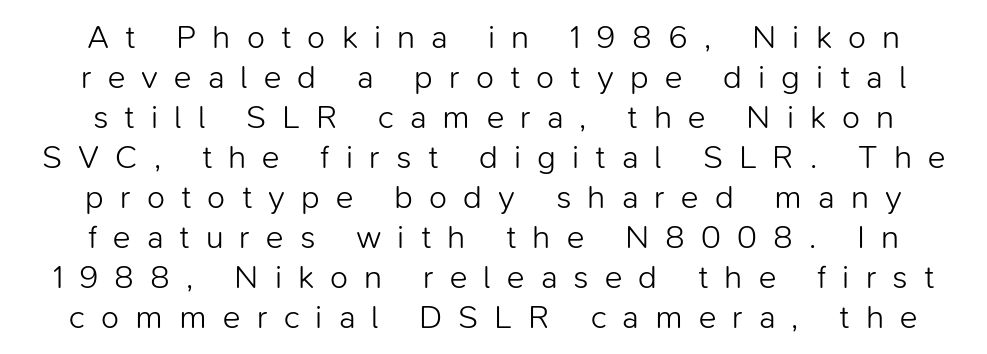
{"serif": "no", "italic": "no", "bold": "no", "weight": "light", "width": "normal", "stroke_contrast": "low", "x_height": "medium", "monospaced": "no", "underline": "no", "line_spacing_ratio": 1.21, "letter_spacing": "wide", "letter_spacing_em": 0.49, "glyph_px": 33}
